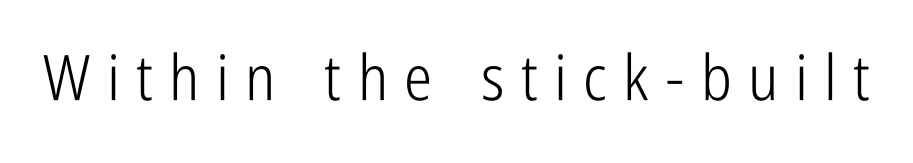
The passage shown has open, widely tracked lettering throughout. The face looks like a standard text weight, possibly lighter. Italic? Not at all — the glyphs are vertical. The font family rendered here belongs to the sans-serif group. A bare baseline throughout the passage. Varying glyph widths throughout — classic text-font behaviour.
